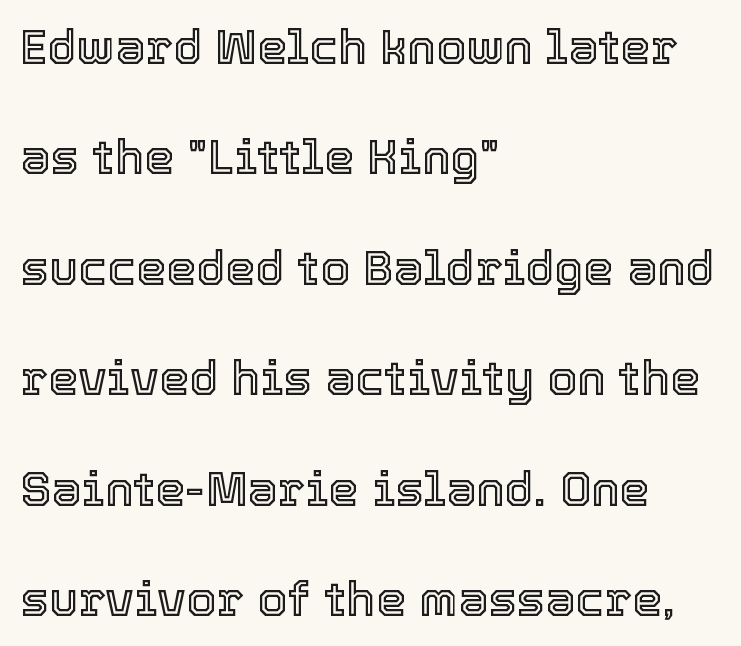
The lettering holds an erect, upright posture throughout. The paragraph shown leans on its left margin. The zone under the glyphs is completely vacant. Short note: letters normally spaced.
